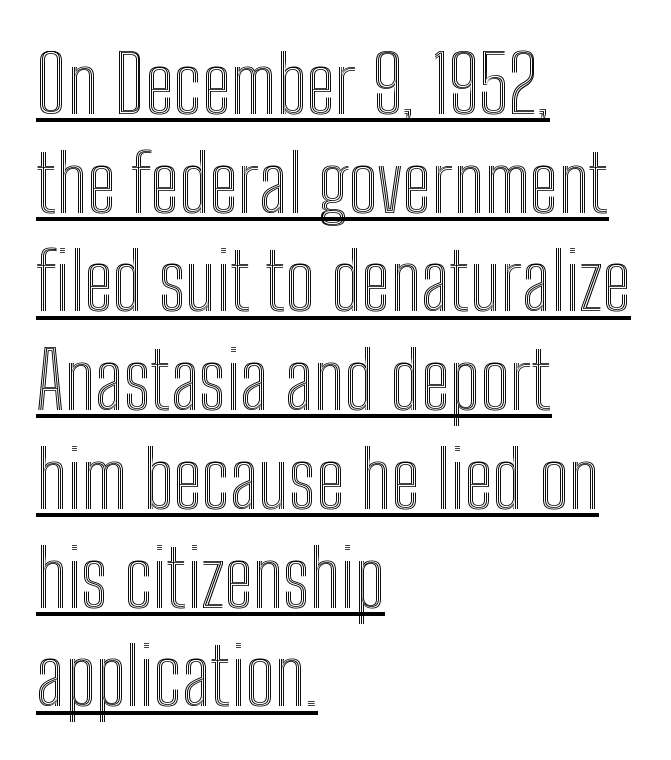
Short note: letters normally spaced. The rendering uses natural spacing where letterforms have individual widths. All the whitespace from short lines collects on the right. This block has exactly the height ordinary leading produces. What decoration does the sample have? An underline.
